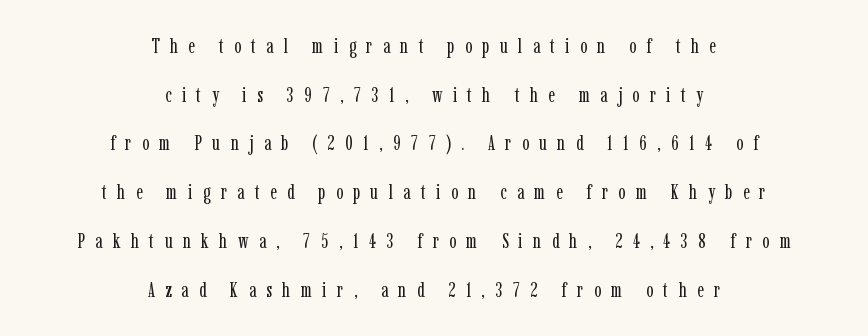
{"italic": "no", "bold": "no", "underline": "no", "align": "center", "line_spacing": "loose", "line_spacing_ratio": 2.32, "letter_spacing": "wide", "letter_spacing_em": 0.49, "glyph_px": 21}
